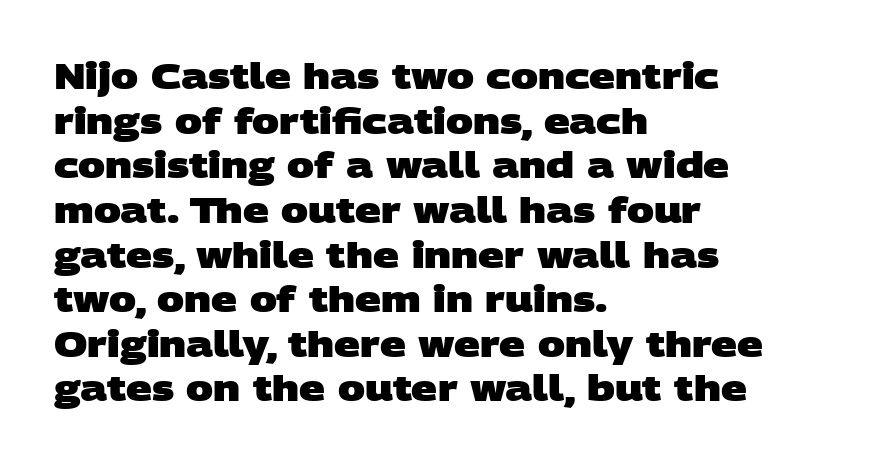
Q: Is the text bold? A: Yes.
Q: Is the typeface a serif or a sans-serif typeface? A: Sans-serif.
Q: Is the text underlined? A: No.
Q: How is the paragraph aligned? A: Left-aligned.
Q: Is the spacing between letters normal or unusually wide? A: Normal.
Q: Width (condensed, normal, or wide)? A: Wide.
Q: Stroke contrast? A: Low.
Q: x-height? A: Large.
Q: Monospaced? A: No.
